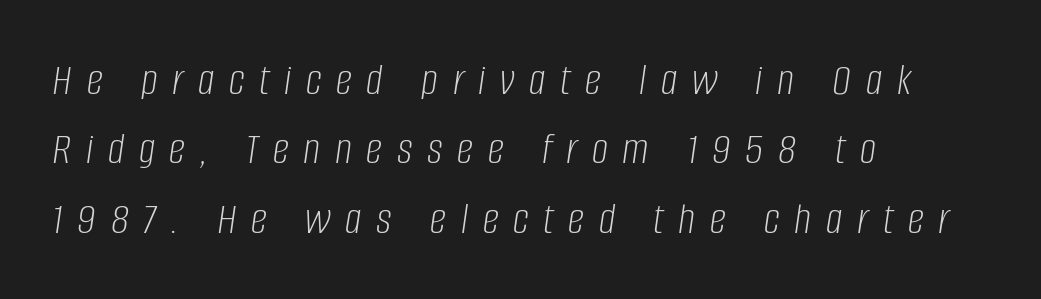
The image shows 46 px light, condensed type, italic (leaning right); set left-aligned, normal line spacing (1.51x), unusually wide letter spacing (+0.32 em), not underlined; low stroke contrast and a large x-height.
